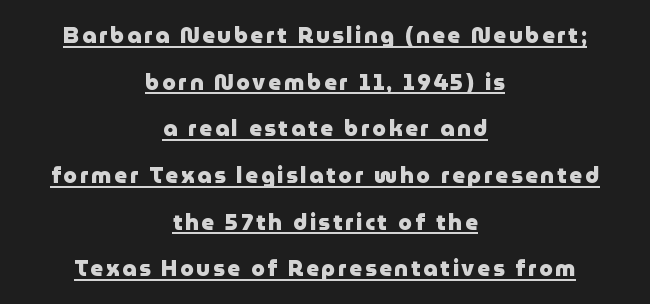
{"italic": "no", "bold": "yes", "underline": "yes", "align": "center", "line_spacing": "loose", "line_spacing_ratio": 2.12, "glyph_px": 22}
